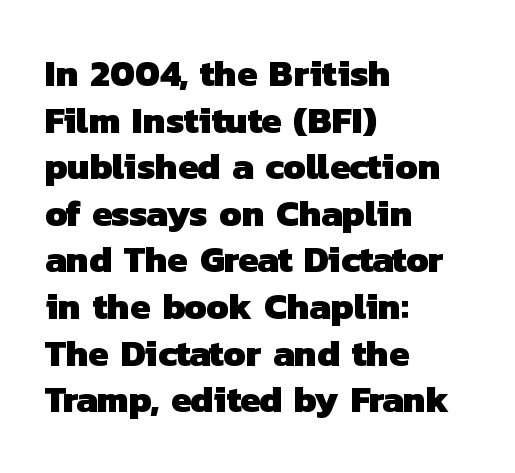
Notice how thick the strokes are: this is what a full bold looks like. The type is set solid horizontally, with unmodified tracking. Horizontal bands of white between lines are of average thickness. The face used here is proportionally spaced, like ordinary book or web type.
